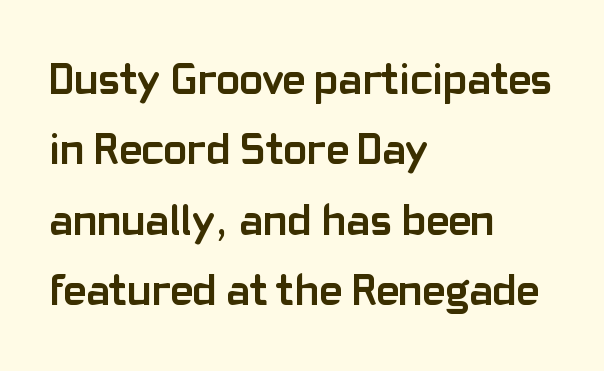
The line texture is even and compact thanks to regular tracking. The typesetting leans heavy: a genuine bold. The paragraph has a hard left edge and a soft right edge. Rule under the text: the space is simply empty.
